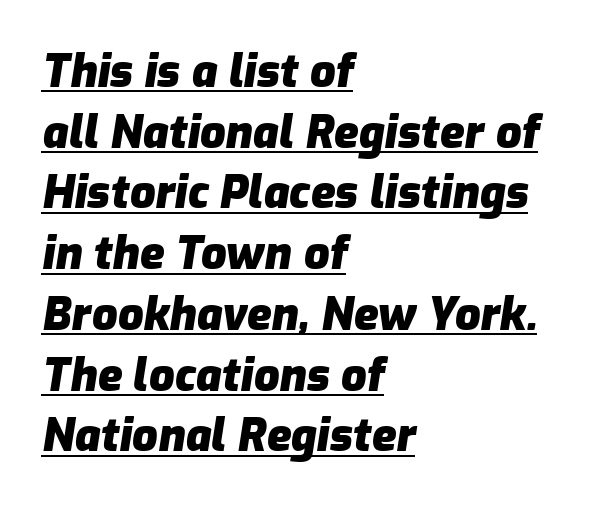
{"italic": "yes", "lean": "right", "slant_degrees": 9, "bold": "yes", "weight": "heavy", "width": "normal", "stroke_contrast": "low", "x_height": "medium", "monospaced": "no", "underline": "yes", "align": "left", "line_spacing": "normal", "line_spacing_ratio": 1.35, "letter_spacing": "normal", "letter_spacing_em": 0.0, "glyph_px": 45}
